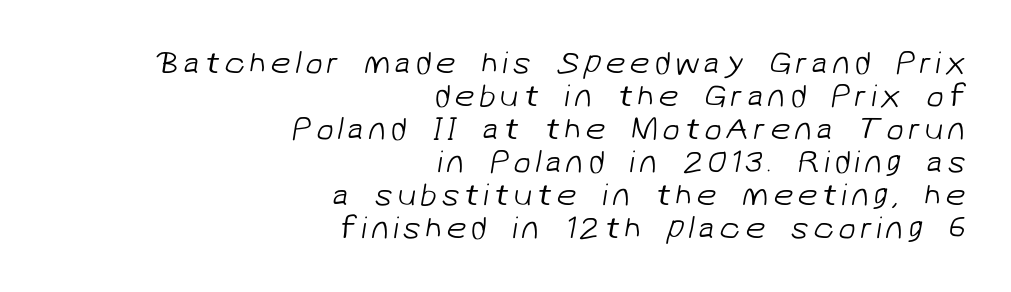
{"serif": "no", "bold": "no", "weight": "light", "width": "normal", "stroke_contrast": "low", "x_height": "medium", "monospaced": "no", "underline": "no", "align": "right", "line_spacing": "tight", "line_spacing_ratio": 1.03, "glyph_px": 32}
